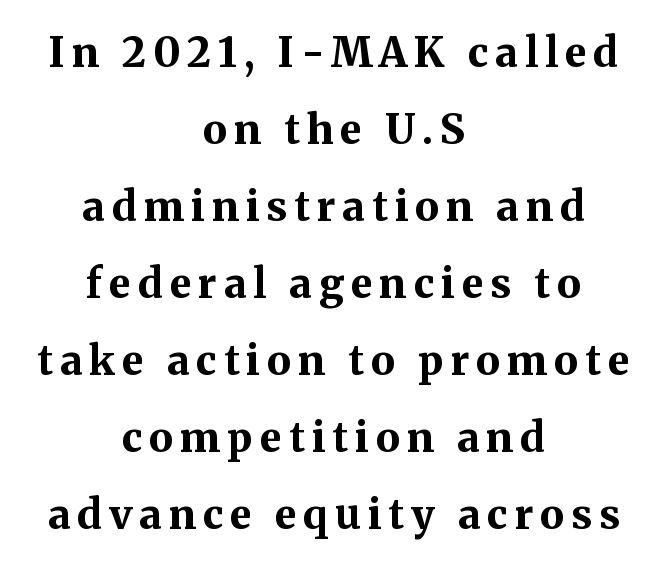
The image shows 41 px bold serif type, upright; set centered, line spacing 1.88x, not underlined; medium stroke contrast and a medium x-height.
